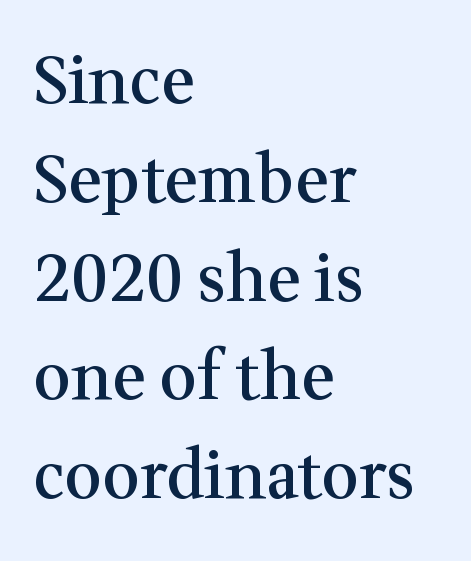
The image shows 65 px semibold serif type, upright; set left-aligned, normal line spacing (1.52x), normal letter spacing, not underlined; medium stroke contrast and a medium x-height.
